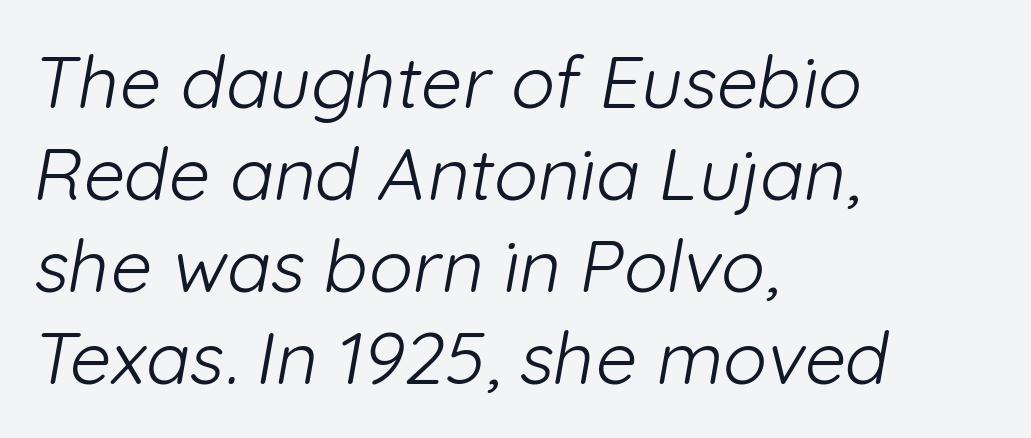
{"serif": "no", "bold": "no", "weight": "light", "width": "normal", "stroke_contrast": "low", "x_height": "medium", "monospaced": "no", "underline": "no", "align": "left", "line_spacing": "normal", "line_spacing_ratio": 1.26, "letter_spacing": "normal", "letter_spacing_em": 0.0, "glyph_px": 73}
